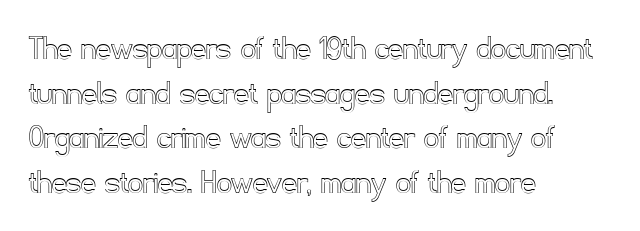
This sample has the flowing, uneven cadence of proportional lettering. Style check: upright. Horizontally, the lines are justified to the leading edge only. Words appear dense and cohesive because spacing is normal. The string is rendered with underlining switched off.
